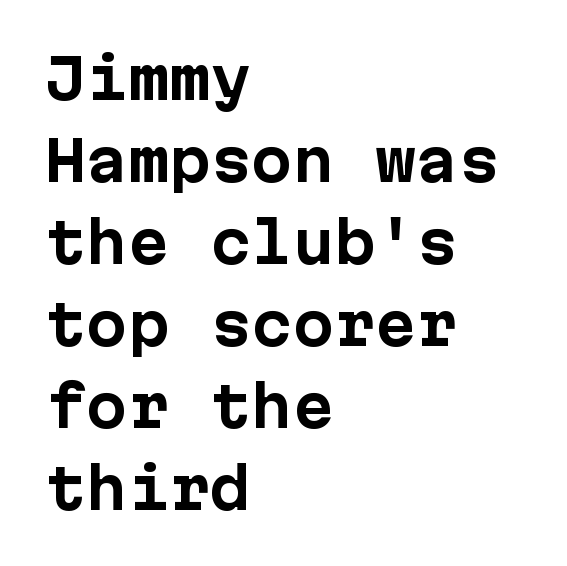
The image shows 55 px bold sans-serif type, upright, monospaced; set left-aligned, normal line spacing (1.49x), normal letter spacing, not underlined; low stroke contrast and a medium x-height.
